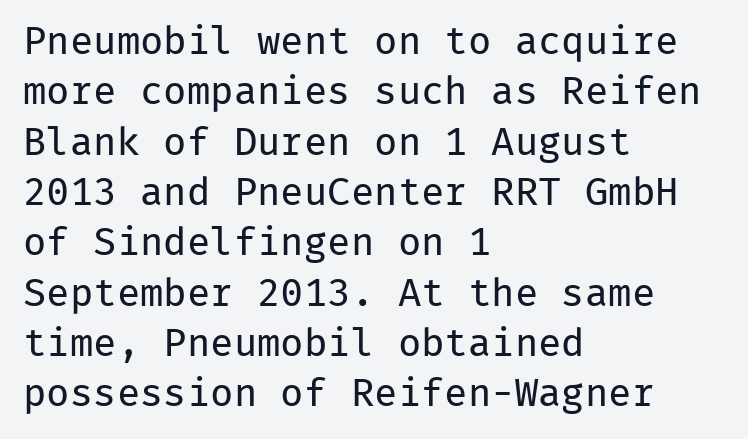
{"serif": "no", "italic": "no", "bold": "no", "weight": "regular", "width": "normal", "stroke_contrast": "low", "x_height": "medium", "monospaced": "yes", "underline": "no", "align": "left", "line_spacing": "normal", "line_spacing_ratio": 1.29, "letter_spacing": "normal", "letter_spacing_em": 0.0, "glyph_px": 39}
